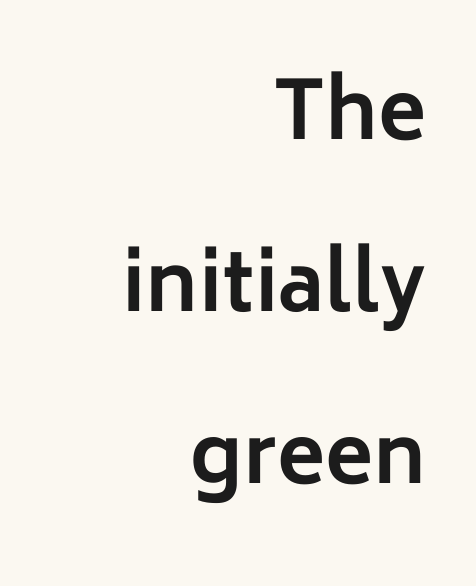
The image shows 80 px bold sans-serif type, upright; set right-aligned, loose line spacing (2.15x), normal letter spacing, not underlined; low stroke contrast and a medium x-height.
